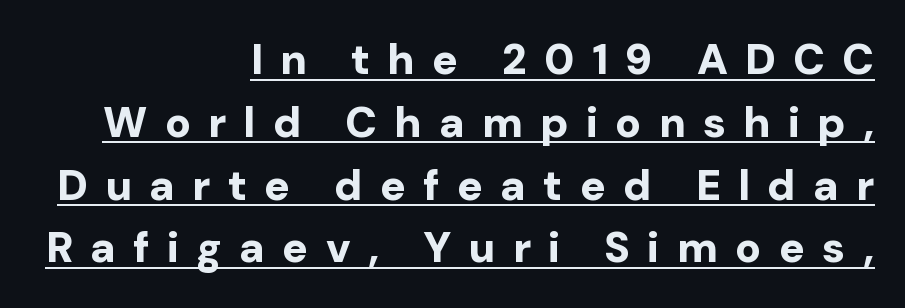
Q: Is the text bold? A: Yes.
Q: Is the text italic (slanted)? A: No, it is upright.
Q: Is the typeface a serif or a sans-serif typeface? A: Sans-serif.
Q: Is the text underlined? A: Yes.
Q: How is the paragraph aligned? A: Right-aligned.
Q: Is the spacing between letters normal or unusually wide? A: Unusually wide.
Q: Is the spacing between lines tight, normal or loose? A: Normal.
Q: Width (condensed, normal, or wide)? A: Normal.
Q: Stroke contrast? A: Low.
Q: x-height? A: Medium.
Q: Monospaced? A: No.
